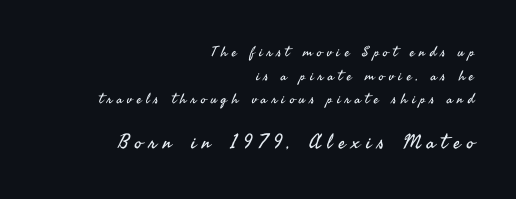
The image shows 20 px text type; set right-aligned, normal line spacing (1.69x), unusually wide letter spacing (+0.32 em), not underlined; the second (bottom) block is 1.43x larger.
